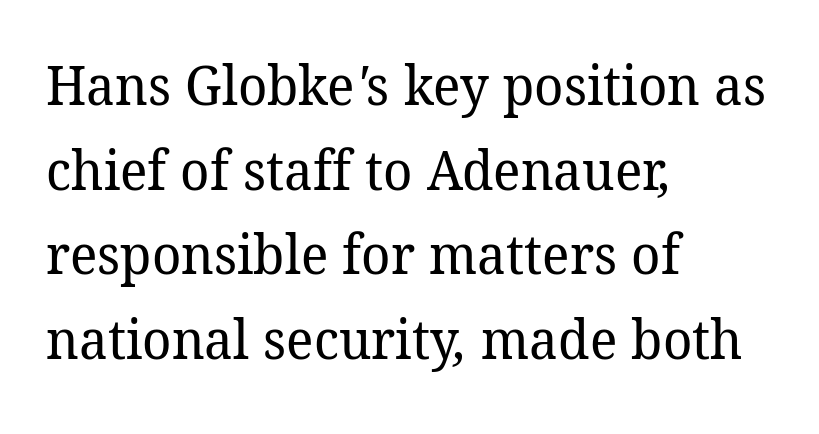
The image shows 55 px regular-weight serif type; set left-aligned, normal line spacing (1.54x), normal letter spacing, not underlined; low stroke contrast and a medium x-height.
